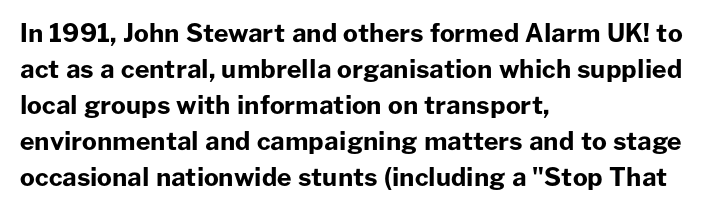
Q: Is the text bold? A: Yes.
Q: Is the text italic (slanted)? A: No, it is upright.
Q: Is the text underlined? A: No.
Q: How is the paragraph aligned? A: Left-aligned.
Q: Is the spacing between letters normal or unusually wide? A: Normal.
Q: Is the spacing between lines tight, normal or loose? A: Normal.
